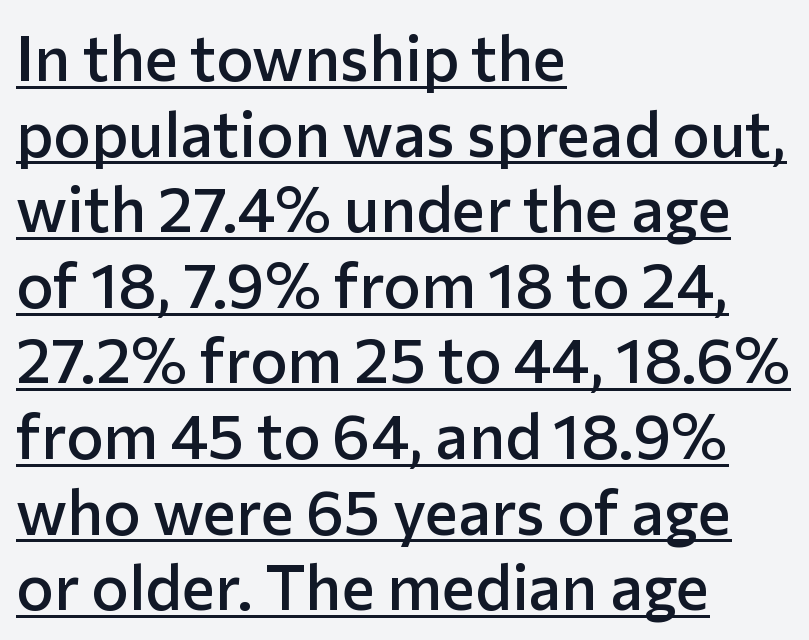
{"serif": "no", "italic": "no", "bold": "semi", "weight": "semibold", "width": "normal", "stroke_contrast": "low", "x_height": "medium", "monospaced": "no", "underline": "yes", "align": "left", "line_spacing_ratio": 1.2, "letter_spacing": "normal", "letter_spacing_em": 0.0, "glyph_px": 63}
